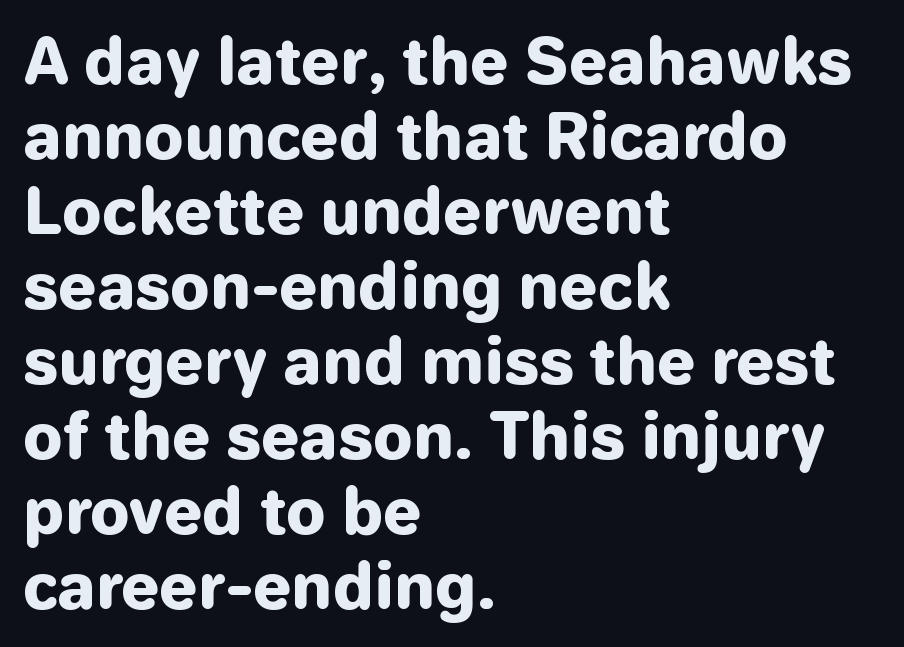
Teacher's note: observe the even left margin — that is flush-left alignment. A bare baseline throughout the passage. Nothing unusual about the tracking: characters are spaced as the font intends. These lines are composed in type without serifs. Summary of weight: heavy, a full bold. The passage shown is typed in a proportional face where columns would drift.
